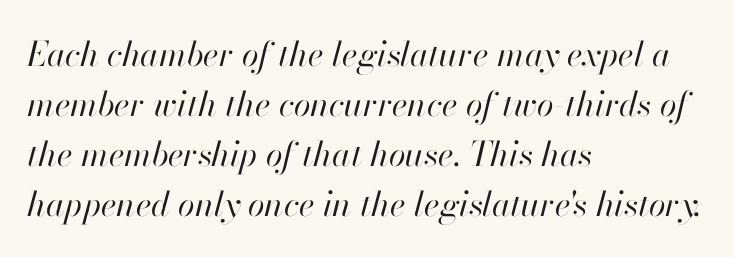
The image shows 34 px regular-weight type, italic (leaning right); set left-aligned, normal line spacing (1.47x), normal letter spacing, not underlined; high stroke contrast and a small x-height.
